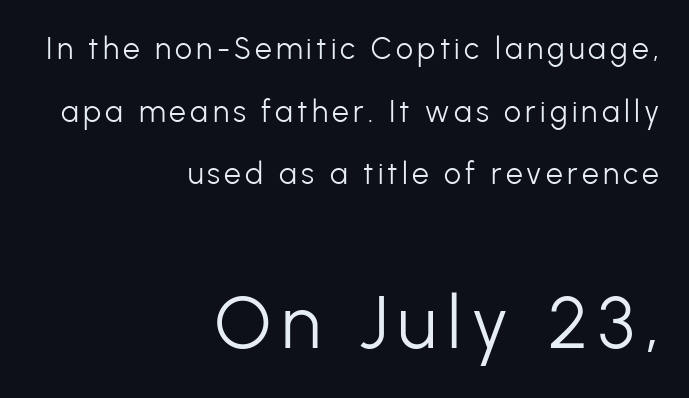
Looks like regular typesetting: each glyph gets only the width it needs. Does the bottom block carry the larger type? Yes, it does. Leftover space on each line is placed entirely before the opening word. Compared with typical paragraphs, the rows here are farther apart. Nope, no serifs anywhere on these letters.
